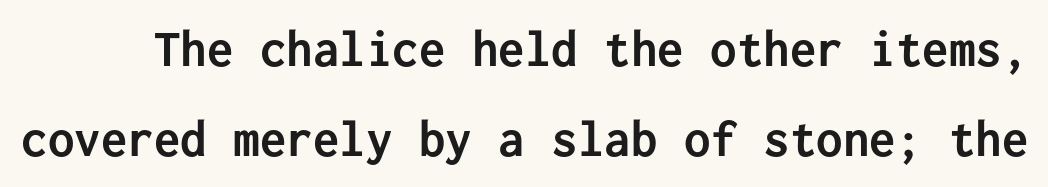
The image shows 53 px semibold sans-serif type, upright, monospaced; set normal line spacing (1.69x), normal letter spacing, not underlined; low stroke contrast and a medium x-height.
